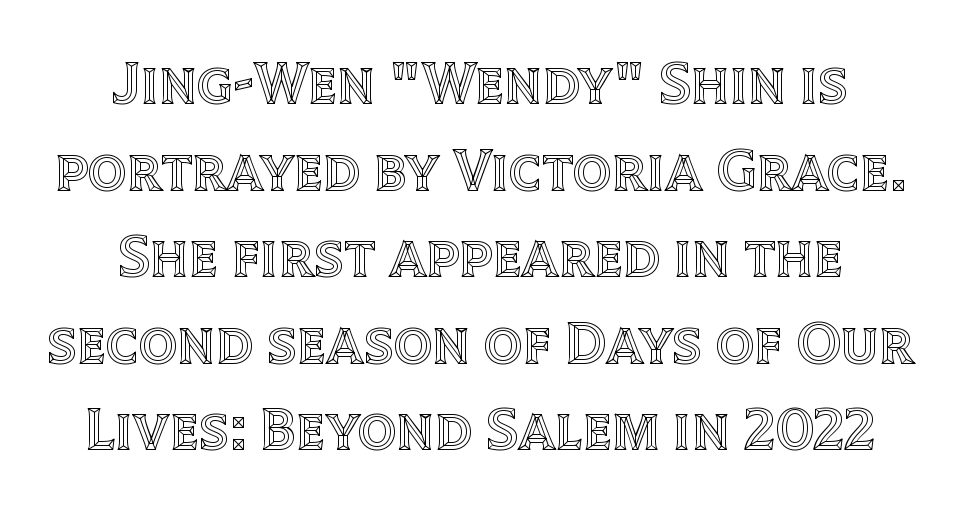
Q: Is the text italic (slanted)? A: No, it is upright.
Q: Is the text underlined? A: No.
Q: How is the paragraph aligned? A: Centered.
Q: Is the spacing between letters normal or unusually wide? A: Normal.
Q: Is the spacing between lines tight, normal or loose? A: Normal.
Q: Width (condensed, normal, or wide)? A: Normal.
Q: x-height? A: Large.
Q: Monospaced? A: No.
